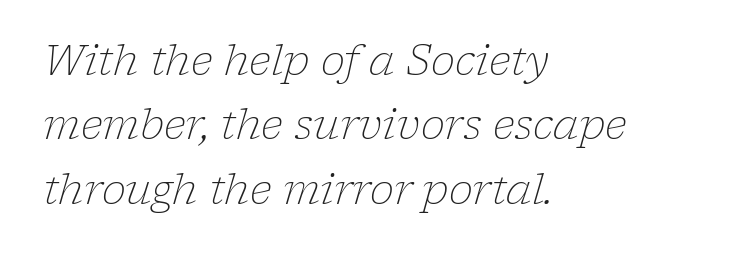
{"serif": "yes", "italic": "yes", "lean": "right", "slant_degrees": 17, "bold": "no", "weight": "light", "width": "normal", "stroke_contrast": "low", "x_height": "medium", "monospaced": "no", "underline": "no", "align": "left", "line_spacing": "normal", "line_spacing_ratio": 1.57, "letter_spacing": "normal", "letter_spacing_em": 0.0, "glyph_px": 41}
